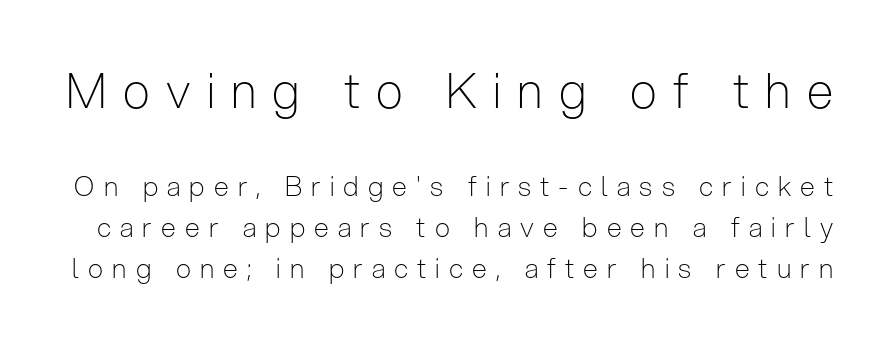
Stem width sits at or under what a default text font uses. Only glyphs here, with clear space below each row. The tracking jumps out immediately: characters are airy and widely separated. In terms of leading, this rendering sits right in the middle.
